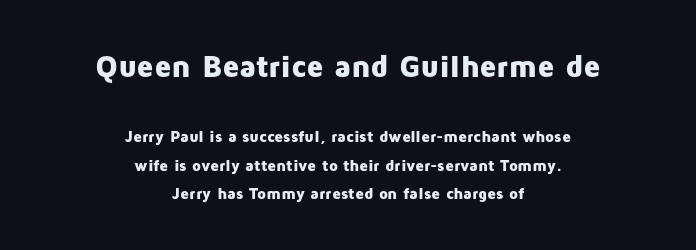
The image shows 31 px heavy sans-serif type, upright; set centered, line spacing 1.76x, normal letter spacing, not underlined; the first (top) block is 1.94x larger; low stroke contrast and a medium x-height.
